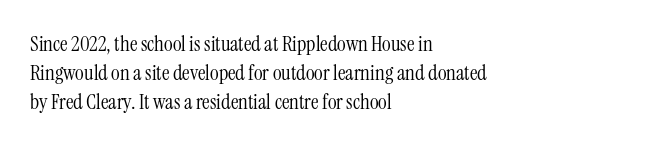
{"italic": "no", "bold": "no", "underline": "no", "align": "left", "line_spacing": "normal", "line_spacing_ratio": 1.38, "letter_spacing": "normal", "letter_spacing_em": 0.0, "glyph_px": 21}
